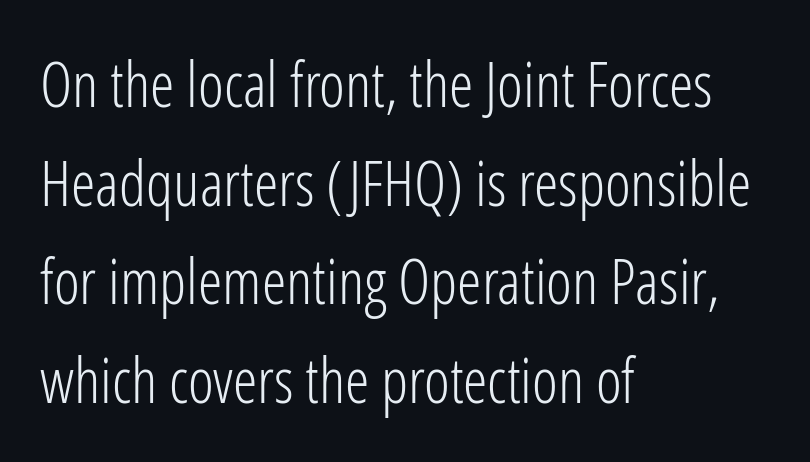
Q: Is the text bold? A: No.
Q: Is the text italic (slanted)? A: No, it is upright.
Q: Is the typeface a serif or a sans-serif typeface? A: Sans-serif.
Q: Is the text underlined? A: No.
Q: How is the paragraph aligned? A: Left-aligned.
Q: Is the spacing between letters normal or unusually wide? A: Normal.
Q: Is the spacing between lines tight, normal or loose? A: Normal.
Q: Width (condensed, normal, or wide)? A: Condensed.
Q: Stroke contrast? A: Low.
Q: x-height? A: Medium.
Q: Monospaced? A: No.
